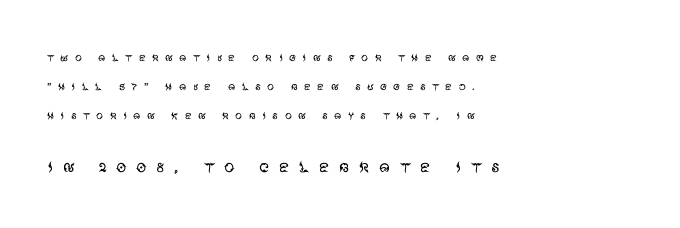
{"italic": "no", "bold": "no", "underline": "no", "align": "left", "line_spacing": "loose", "line_spacing_ratio": 2.08, "letter_spacing": "wide", "letter_spacing_em": 0.43, "larger_block": "second", "size_ratio": 1.5, "glyph_px": 21}
